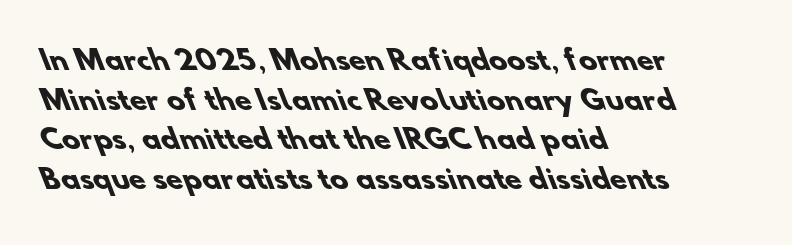
{"bold": "yes", "underline": "no", "align": "left", "line_spacing": "normal", "line_spacing_ratio": 1.47, "letter_spacing": "normal", "letter_spacing_em": 0.0, "glyph_px": 27}
